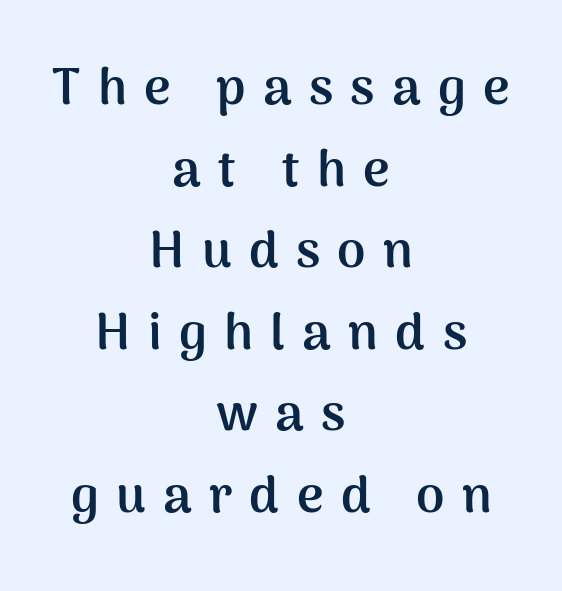
{"serif": "no", "italic": "no", "bold": "yes", "weight": "semibold", "width": "normal", "stroke_contrast": "medium", "x_height": "medium", "monospaced": "no", "underline": "no", "align": "center", "line_spacing": "normal", "line_spacing_ratio": 1.6, "letter_spacing": "wide", "letter_spacing_em": 0.34, "glyph_px": 51}
